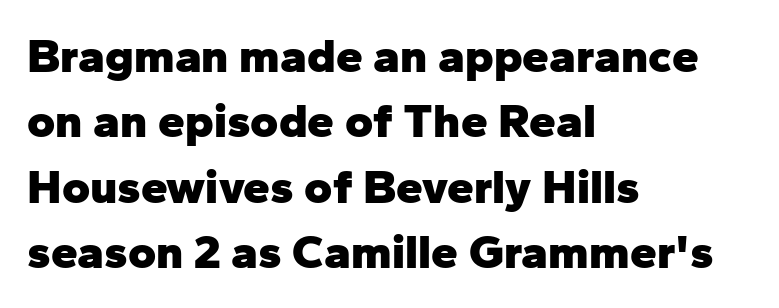
The horizontal fit of the characters is conventional and even. These words are printed bold, with thick strokes throughout. All the whitespace from short lines collects on the right. Look at the bottom of the vertical strokes: they stop flat, with no serifs. Each row of text sits above clean, open space. The lines sit at an ordinary, default distance from one another.
